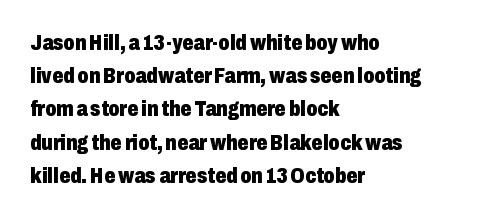
Leading matches the norm, producing a regular column. The area under the type is left untouched. Does extra space separate the letters? No, they use regular spacing. These lines were composed using upright roman letters.
